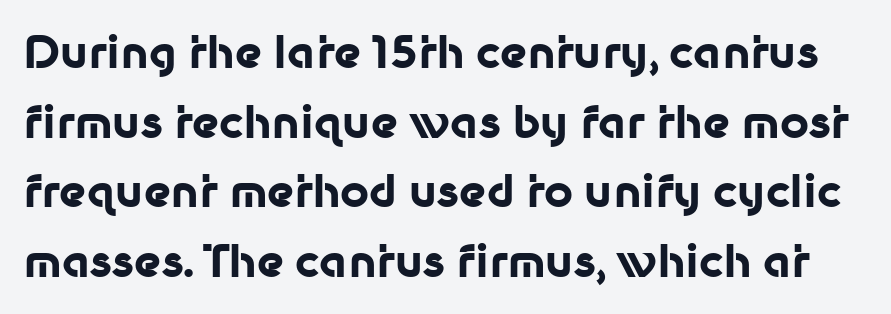
{"serif": "no", "italic": "no", "bold": "yes", "weight": "bold", "width": "normal", "stroke_contrast": "low", "x_height": "medium", "monospaced": "no", "underline": "no", "line_spacing": "normal", "line_spacing_ratio": 1.55, "letter_spacing": "normal", "letter_spacing_em": 0.0, "glyph_px": 45}
